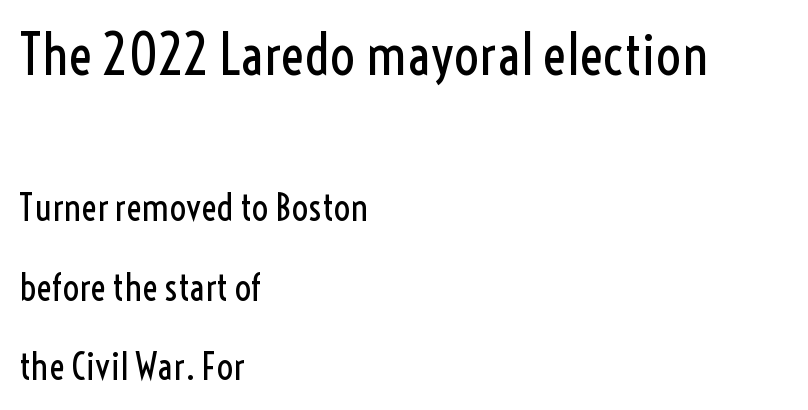
{"serif": "no", "italic": "no", "bold": "no", "weight": "regular", "width": "condensed", "x_height": "medium", "monospaced": "no", "underline": "no", "align": "left", "line_spacing": "loose", "line_spacing_ratio": 2.15, "letter_spacing": "normal", "letter_spacing_em": 0.0, "larger_block": "first", "size_ratio": 1.51, "glyph_px": 56}
